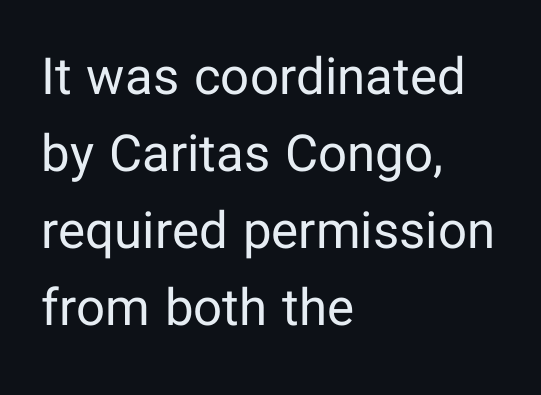
The image shows 51 px regular-weight sans-serif type, upright; set left-aligned, normal line spacing (1.51x), normal letter spacing, not underlined; low stroke contrast and a medium x-height.
